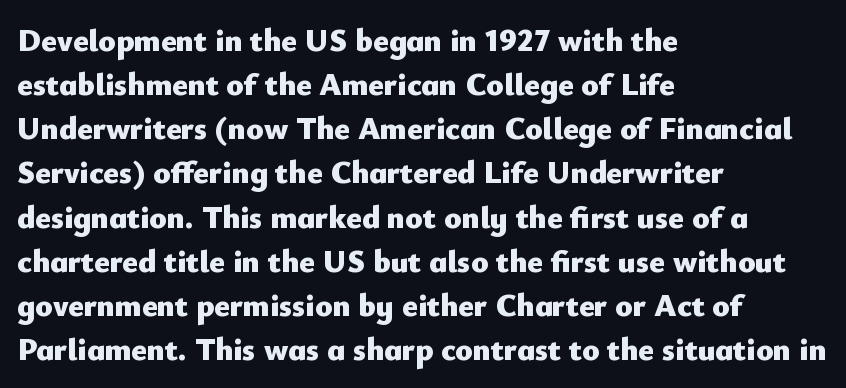
The font is running at its bold setting. Here the designer chose a conventional face with non-uniform glyph widths. These lines are set flush left with a ragged right edge. Check under the words: just untouched page. Is there much room between lines? A standard amount, neither cramped nor airy.
